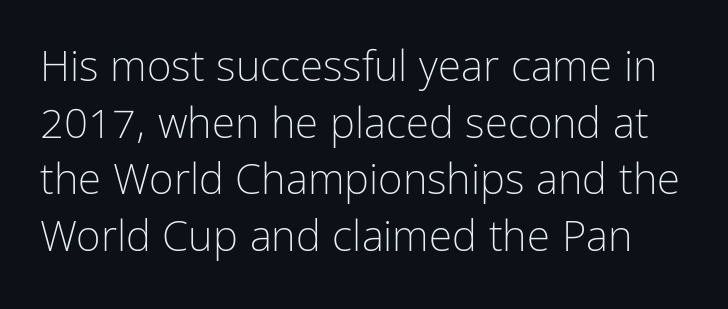
Default kerning and tracking; the words read as compact shapes. The letters stand straight up with perfectly vertical stems. Descenders hang freely into open space. What's the leading like? Ordinary, nothing unusual. The letters advance in unequal steps, a hallmark of proportional type.
